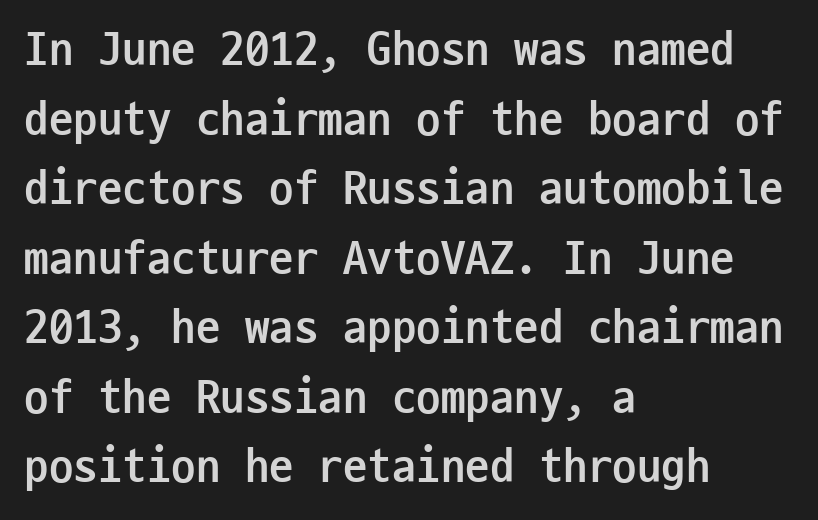
The image shows 49 px semibold, condensed sans-serif type, upright, monospaced; set left-aligned, normal line spacing (1.42x), normal letter spacing, not underlined; low stroke contrast and a medium x-height.
